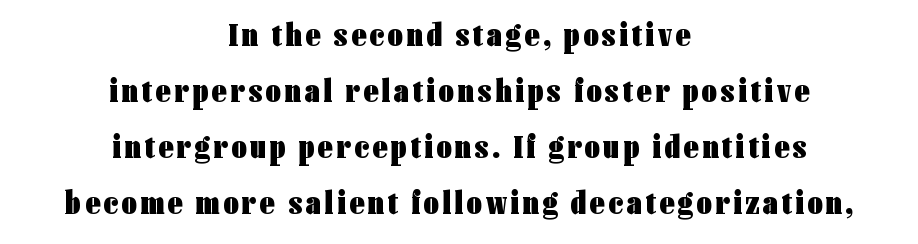
Q: Is the text bold? A: Yes.
Q: Is the text italic (slanted)? A: No, it is upright.
Q: Is the typeface a serif or a sans-serif typeface? A: Sans-serif.
Q: Is the text underlined? A: No.
Q: How is the paragraph aligned? A: Centered.
Q: Is the spacing between lines tight, normal or loose? A: Normal.
Q: Width (condensed, normal, or wide)? A: Condensed.
Q: Stroke contrast? A: Low.
Q: x-height? A: Medium.
Q: Monospaced? A: No.
